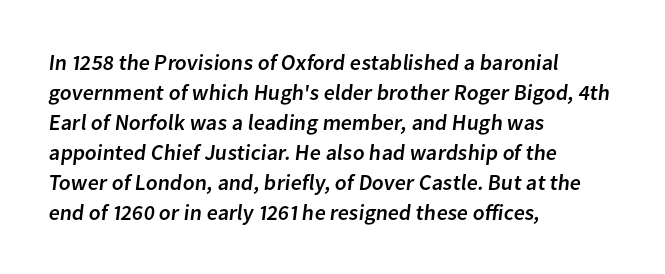
The image shows 22 px text type; set left-aligned, normal line spacing (1.36x), normal letter spacing, not underlined.
